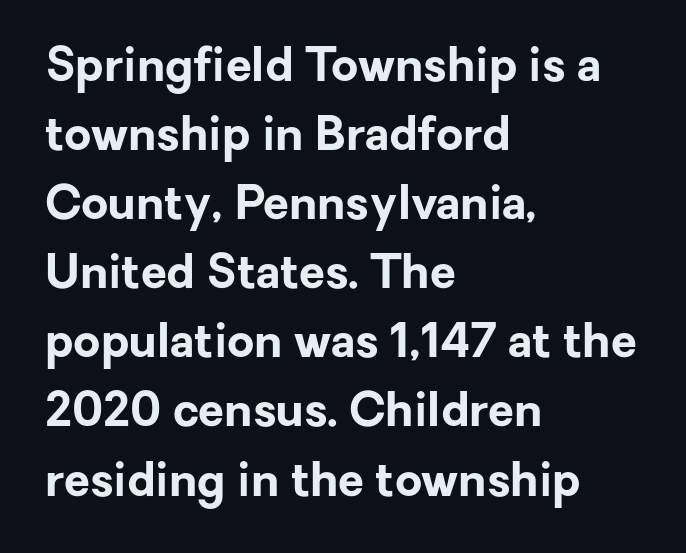
{"serif": "no", "italic": "no", "bold": "yes", "weight": "bold", "width": "normal", "stroke_contrast": "low", "x_height": "medium", "monospaced": "no", "underline": "no", "align": "left", "line_spacing": "normal", "line_spacing_ratio": 1.47, "letter_spacing": "normal", "letter_spacing_em": 0.0, "glyph_px": 47}
